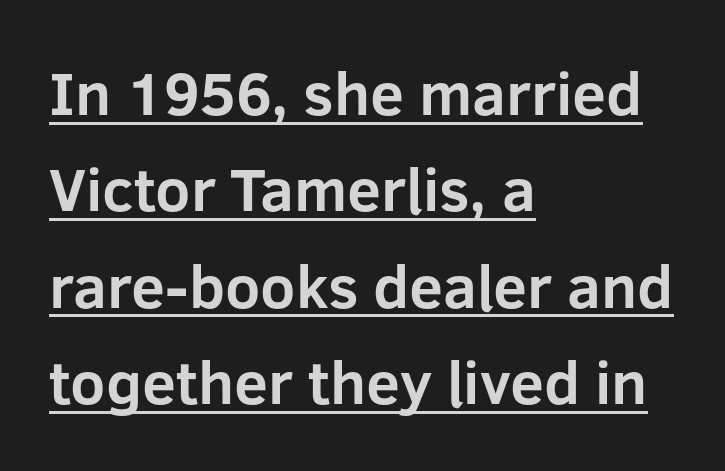
The image shows 61 px bold sans-serif type, upright; set left-aligned, normal line spacing (1.58x), normal letter spacing, underlined; low stroke contrast and a medium x-height.
